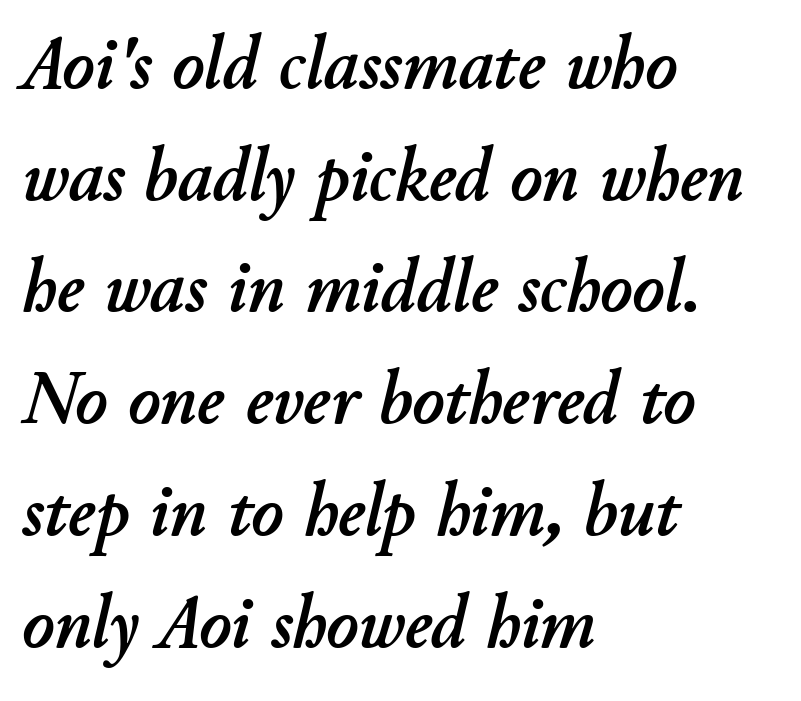
The image shows 76 px text type, italic (leaning right); set left-aligned, normal line spacing (1.47x), normal letter spacing, not underlined; low stroke contrast and a small x-height.
